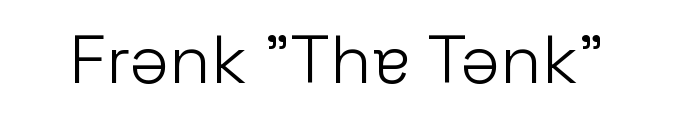
{"serif": "no", "italic": "no", "bold": "no", "weight": "light", "width": "normal", "stroke_contrast": "low", "x_height": "medium", "monospaced": "no", "underline": "no", "letter_spacing": "normal", "letter_spacing_em": 0.0, "glyph_px": 68}
